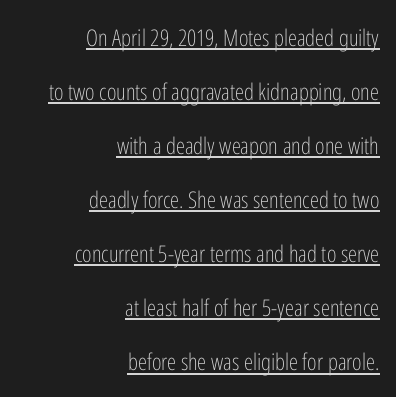
The rag falls on the left side of this text block. Quick note: underline on. The weight tops out at a normal text grade. It's the straight-up-and-down kind of type.
